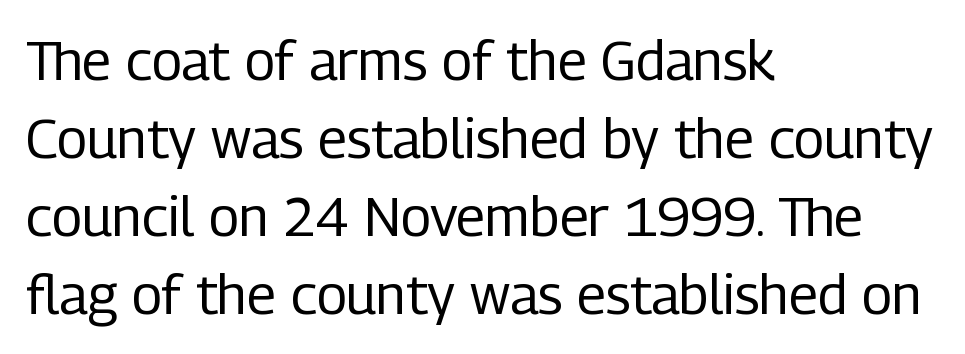
Q: Is the text bold? A: No.
Q: Is the text italic (slanted)? A: No, it is upright.
Q: Is the typeface a serif or a sans-serif typeface? A: Sans-serif.
Q: Is the text underlined? A: No.
Q: How is the paragraph aligned? A: Left-aligned.
Q: Is the spacing between letters normal or unusually wide? A: Normal.
Q: Is the spacing between lines tight, normal or loose? A: Normal.
Q: Width (condensed, normal, or wide)? A: Condensed.
Q: Stroke contrast? A: Low.
Q: x-height? A: Medium.
Q: Monospaced? A: No.
